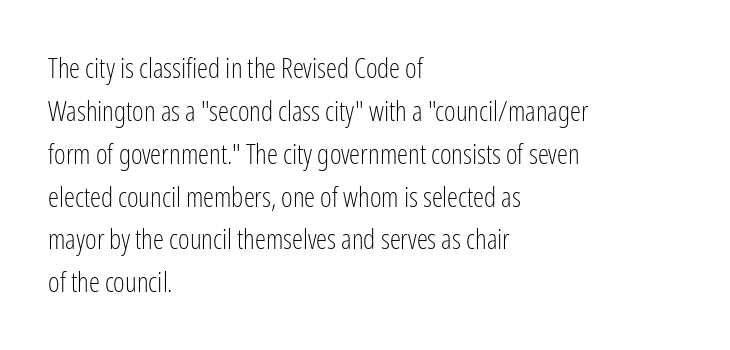
Does the leading feel generous? No, just average. This reads as an unemphasized weight, regular at the heaviest. You could not count columns in this text — the font is proportionally spaced. This is roman type, the default non-slanted kind.
